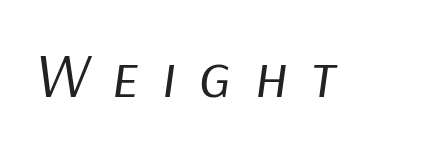
{"italic": "yes", "lean": "right", "slant_degrees": 9, "bold": "no", "weight": "regular", "width": "normal", "stroke_contrast": "low", "x_height": "medium", "monospaced": "no", "underline": "no", "letter_spacing": "wide", "letter_spacing_em": 0.36, "glyph_px": 63}
